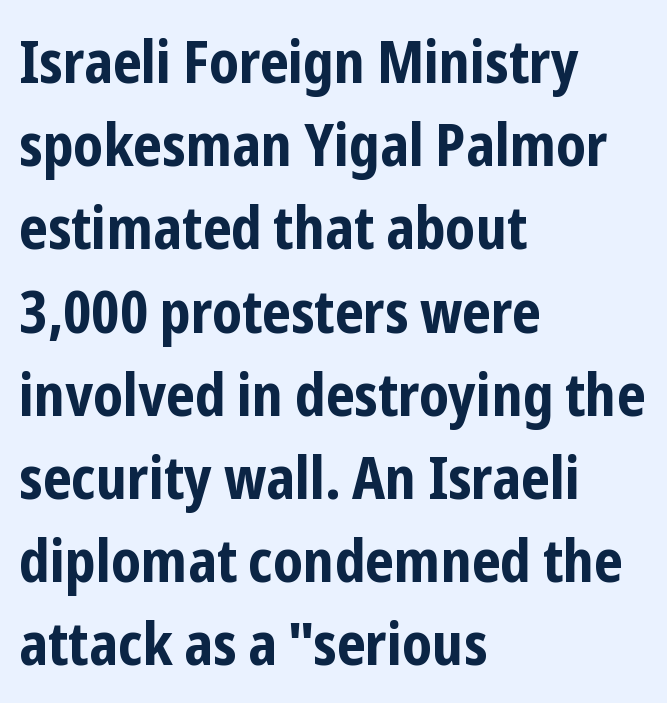
The designer went with a sans here, leaving each stem footless. The face used here is proportionally spaced, like ordinary book or web type. This is roman type, the default non-slanted kind. Pretty heavy lettering here — definitely bold. Compared with a centered layout, this one pins lines to the left instead. Tracking here is standard; glyphs follow each other at the usual distance.
